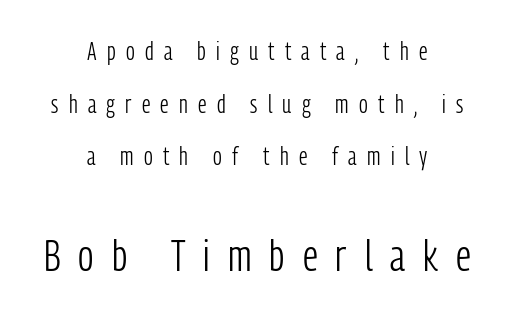
The passage shown stacks its lines with a broad gap. This is roman type, the default non-slanted kind. The designer went with a sans here, leaving each stem footless. Caption: upper text group reduced, lower text group enlarged.
